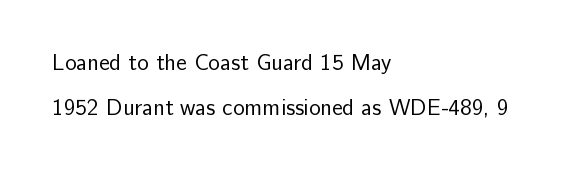
Descenders are the only things crossing below the line. This sample uses an upright cut, with every glyph sitting square on the baseline. Leading is clearly above the norm, producing a sparse column. This sample is left-justified, so line endings fall wherever the words run out. Observe the ordinary spacing: letters are neighbours, not strangers. Nothing heavy about these letters — not bold at all.
